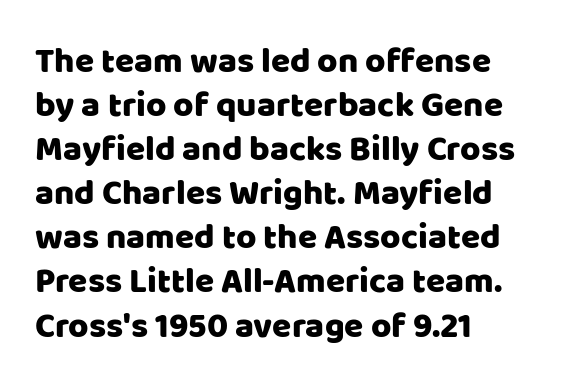
It's the straight-up-and-down kind of type. Evenly set lines give the paragraph a standard silhouette. Each letter keeps its own natural width here, so spacing adapts to shape. Stroke terminals: plain, sans-serif. Caption: multi-line text, flush left, ragged right. Honestly, the letter spacing is just normal — you wouldn't notice it.
